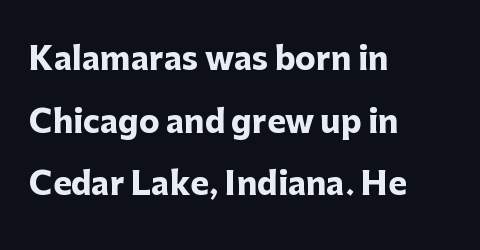
The strokes are fattened all the way to bold. Descender tails drop into unmarked territory. If you drew a line through each stem, it would be perfectly vertical. The face used here is a sans, in the tradition of grotesques and geometrics. Horizontal bands of white between lines are thick stripes.
